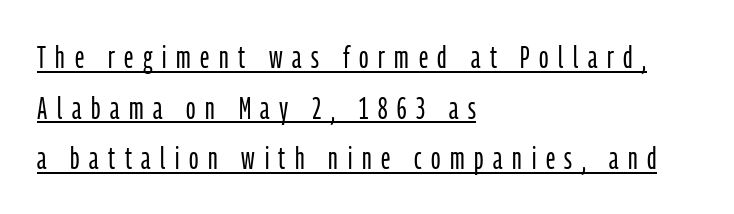
{"serif": "no", "italic": "no", "bold": "no", "weight": "light", "width": "condensed", "stroke_contrast": "low", "x_height": "medium", "monospaced": "no", "underline": "yes", "align": "left", "line_spacing": "normal", "line_spacing_ratio": 1.63, "letter_spacing": "wide", "letter_spacing_em": 0.31, "glyph_px": 31}
